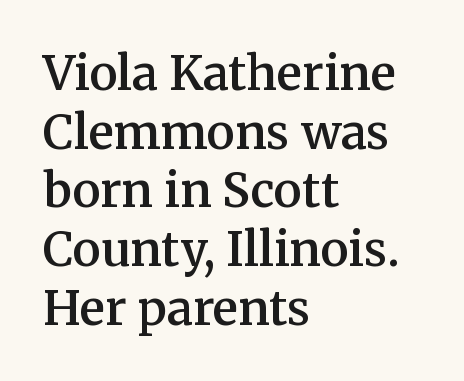
The image shows 47 px semibold serif type, upright; set left-aligned, normal line spacing (1.25x), normal letter spacing, not underlined; medium stroke contrast and a medium x-height.
